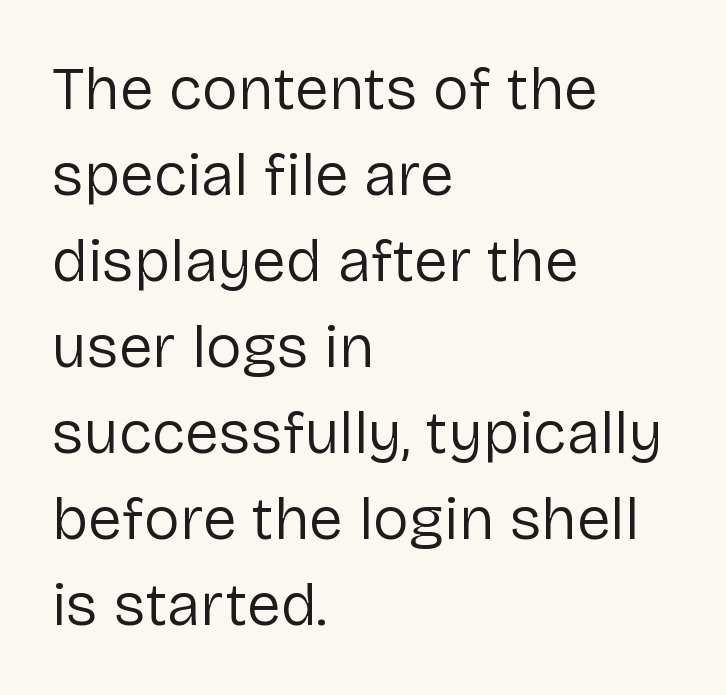
The rendering uses a moderate line-height, typical for paragraphs. The face looks like a standard text weight, possibly lighter. A typesetter would call this proportional, since set widths differ per character. Default kerning and tracking; the words read as compact shapes.
